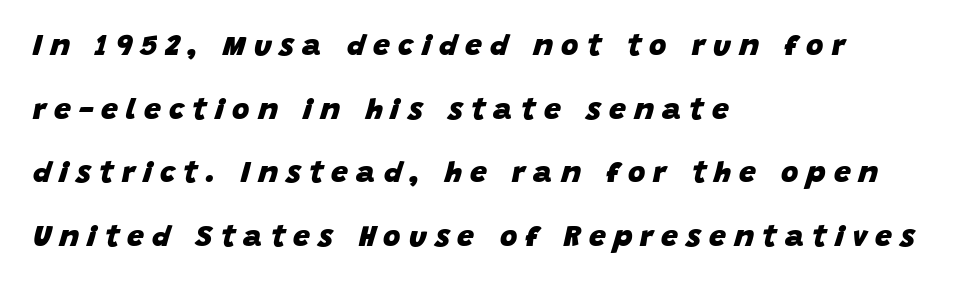
The image shows 30 px heavy type, italic (leaning right); set left-aligned, loose line spacing (2.12x), unusually wide letter spacing (+0.27 em), not underlined; low stroke contrast and a large x-height.
